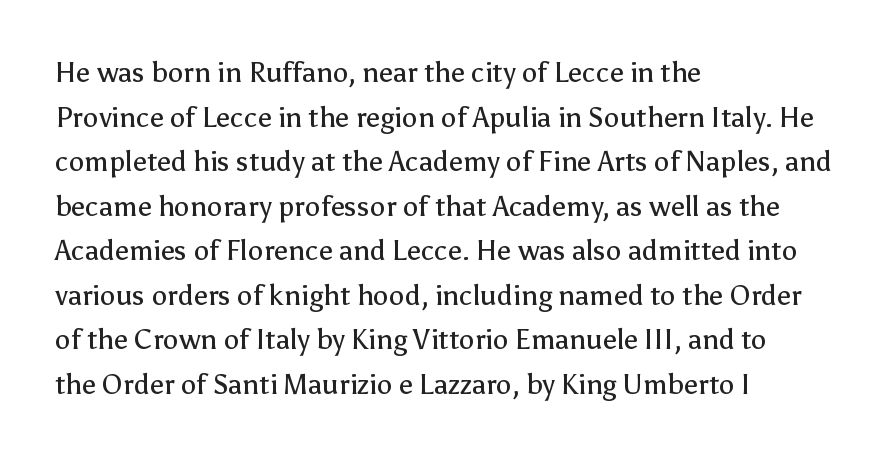
{"serif": "no", "italic": "no", "bold": "no", "weight": "regular", "width": "normal", "stroke_contrast": "low", "x_height": "medium", "monospaced": "no", "underline": "no", "align": "left", "line_spacing": "normal", "line_spacing_ratio": 1.59, "letter_spacing": "normal", "letter_spacing_em": 0.0, "glyph_px": 28}
